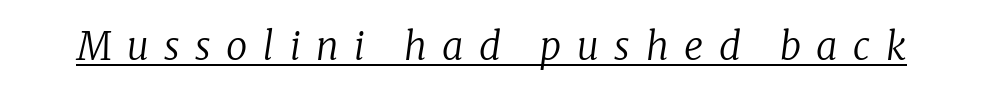
Q: Is the text bold? A: No.
Q: Is the text italic (slanted)? A: Yes, it leans right by about 8 degrees.
Q: Is the typeface a serif or a sans-serif typeface? A: Serif.
Q: Is the text underlined? A: Yes.
Q: Is the spacing between letters normal or unusually wide? A: Unusually wide.
Q: Width (condensed, normal, or wide)? A: Normal.
Q: Stroke contrast? A: Low.
Q: x-height? A: Medium.
Q: Monospaced? A: No.
